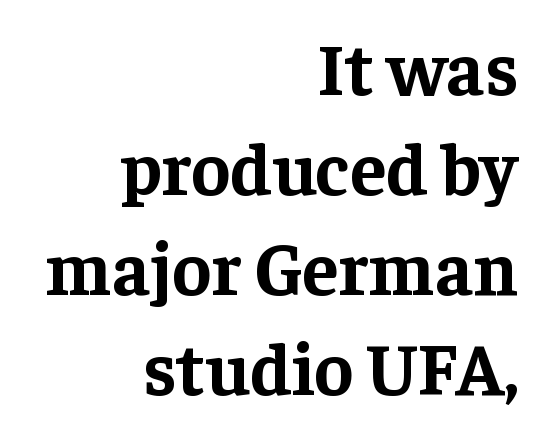
The image shows 74 px bold serif type, upright; set right-aligned, normal line spacing (1.35x), normal letter spacing, not underlined; low stroke contrast and a medium x-height.
